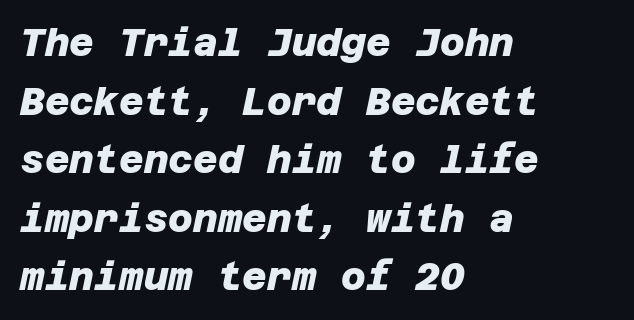
Quick note: underline off. Alignment: flush left. Nothing unusual about the tracking: characters are spaced as the font intends. The face used here has the dense, thick strokes of a bold. Grotesque or geometric, the face here clearly has no serifs.
